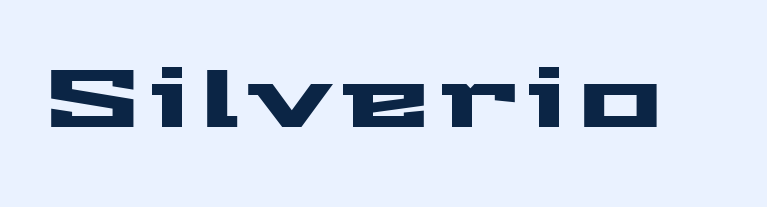
{"serif": "no", "italic": "no", "width": "wide", "stroke_contrast": "medium", "x_height": "medium", "monospaced": "no", "underline": "no", "glyph_px": 80}
